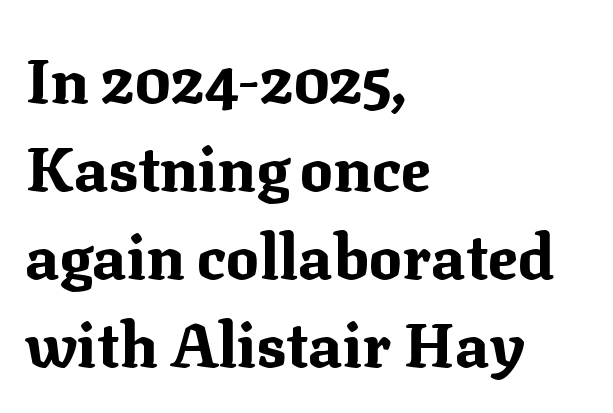
Q: Is the text bold? A: Yes.
Q: Is the text italic (slanted)? A: No, it is upright.
Q: Is the typeface a serif or a sans-serif typeface? A: Serif.
Q: Is the text underlined? A: No.
Q: How is the paragraph aligned? A: Left-aligned.
Q: Is the spacing between letters normal or unusually wide? A: Normal.
Q: Is the spacing between lines tight, normal or loose? A: Normal.
Q: Width (condensed, normal, or wide)? A: Normal.
Q: Stroke contrast? A: Medium.
Q: x-height? A: Medium.
Q: Monospaced? A: No.
